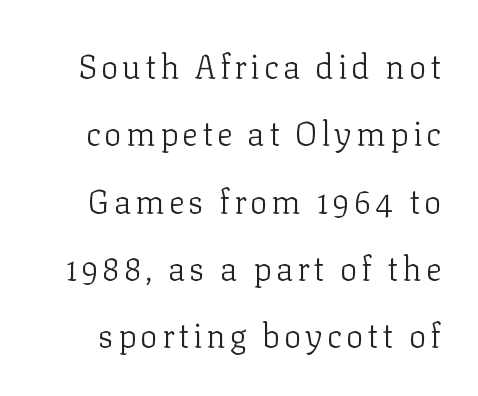
Q: Is the text bold? A: No.
Q: Is the text italic (slanted)? A: No, it is upright.
Q: Is the typeface a serif or a sans-serif typeface? A: Serif.
Q: Is the text underlined? A: No.
Q: Is the spacing between lines tight, normal or loose? A: Loose.
Q: Width (condensed, normal, or wide)? A: Normal.
Q: Stroke contrast? A: Low.
Q: x-height? A: Medium.
Q: Monospaced? A: No.
